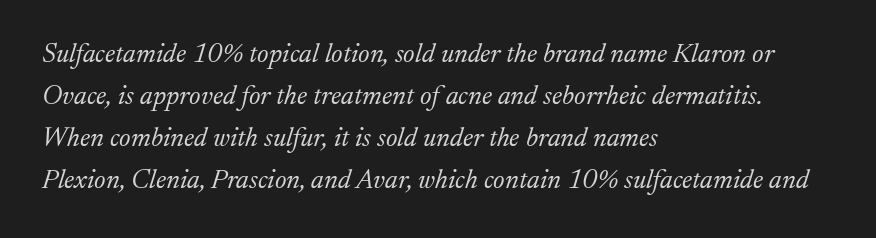
This sample keeps an unexceptional amount of space between lines. Layout note: lines flush left. Nobody touched the tracking dial on this one. Underline: absent. Each stroke keeps to a modest, everyday thickness or less. An italicized treatment has been applied to the whole sample.
